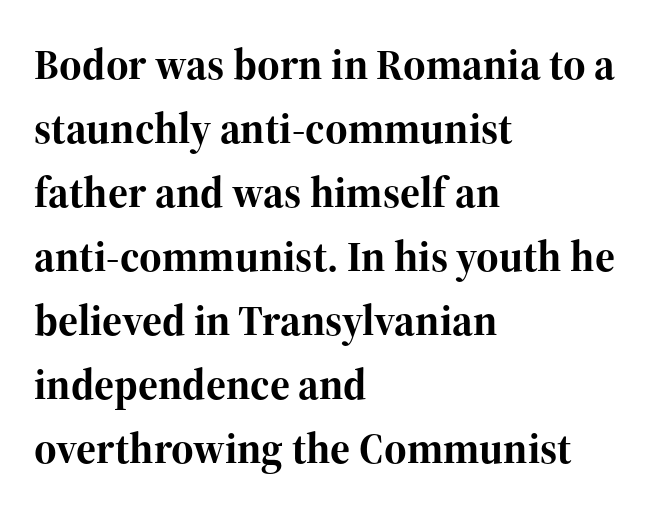
{"serif": "yes", "italic": "no", "bold": "yes", "weight": "bold", "width": "normal", "stroke_contrast": "high", "x_height": "medium", "monospaced": "no", "underline": "no", "align": "left", "line_spacing": "normal", "line_spacing_ratio": 1.49, "letter_spacing": "normal", "letter_spacing_em": 0.0, "glyph_px": 43}
